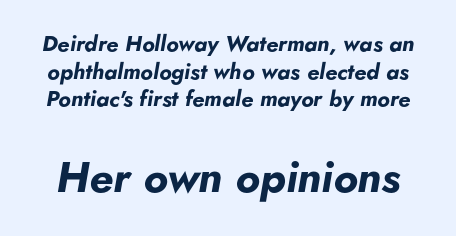
Compare the two chunks: the lower has the greater cap height. Is there much room between lines? A standard amount, neither cramped nor airy. Words float on clear page, feet unadorned. Tracking value appears to be zero — textbook default spacing.
